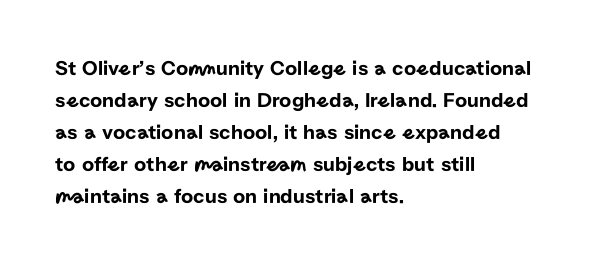
The image shows 21 px text type, upright; set left-aligned, normal line spacing (1.52x), normal letter spacing, not underlined.
